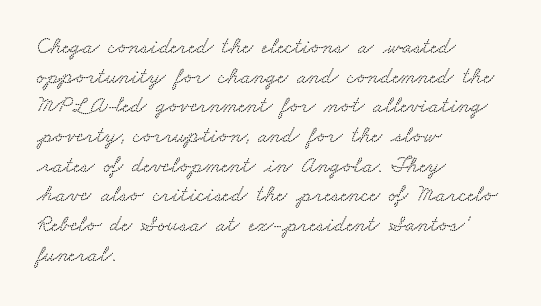
Q: Is the text underlined? A: No.
Q: How is the paragraph aligned? A: Left-aligned.
Q: Is the spacing between letters normal or unusually wide? A: Normal.
Q: Is the spacing between lines tight, normal or loose? A: Normal.
